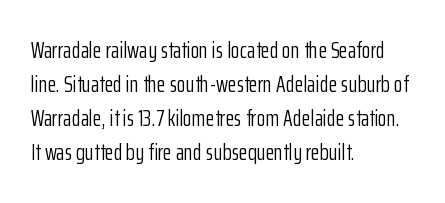
{"italic": "no", "bold": "no", "underline": "no", "align": "left", "line_spacing": "normal", "line_spacing_ratio": 1.48, "letter_spacing": "normal", "letter_spacing_em": 0.0, "glyph_px": 23}
